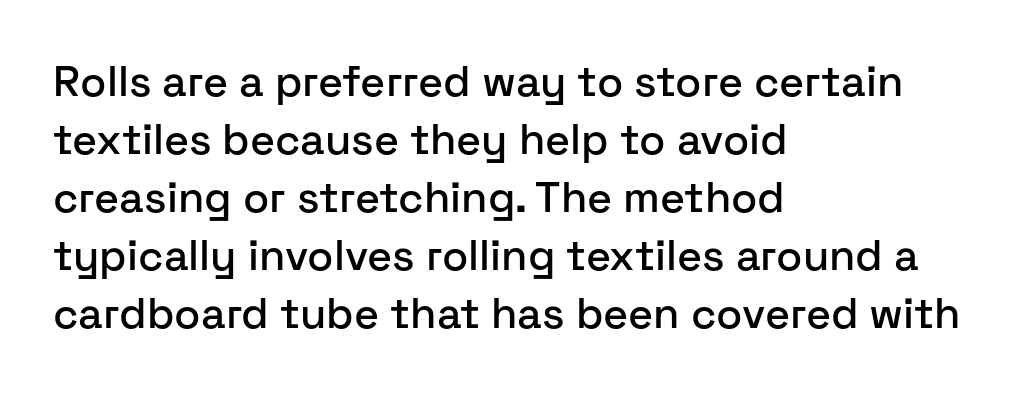
The image shows 43 px sans-serif type, upright; set left-aligned, normal line spacing (1.35x), normal letter spacing, not underlined; low stroke contrast and a medium x-height.
